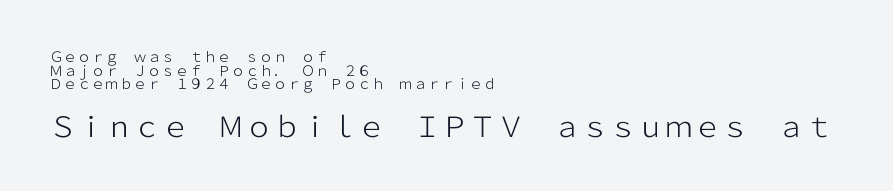
{"serif": "no", "italic": "no", "bold": "no", "weight": "light", "width": "normal", "stroke_contrast": "low", "x_height": "medium", "monospaced": "no", "underline": "no", "align": "left", "line_spacing": "tight", "line_spacing_ratio": 0.97, "letter_spacing": "normal", "letter_spacing_em": 0.0, "larger_block": "second", "size_ratio": 2.0, "glyph_px": 28}
